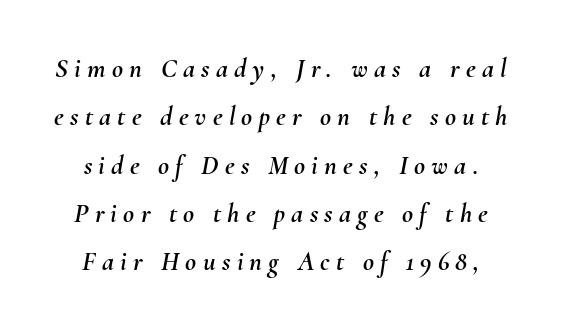
{"italic": "yes", "lean": "right", "slant_degrees": 10, "underline": "no", "line_spacing_ratio": 1.79, "letter_spacing": "wide", "letter_spacing_em": 0.23, "glyph_px": 27}
